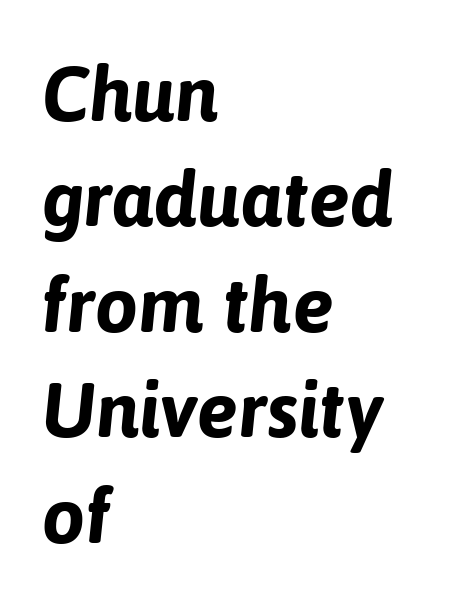
The image shows 77 px bold type, italic (leaning right); set left-aligned, normal line spacing (1.37x), normal letter spacing, not underlined; low stroke contrast and a medium x-height.
